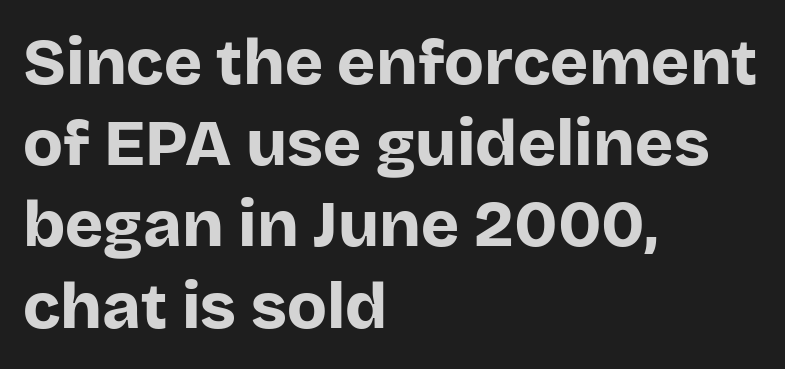
Q: Is the text bold? A: Yes.
Q: Is the text italic (slanted)? A: No, it is upright.
Q: Is the typeface a serif or a sans-serif typeface? A: Sans-serif.
Q: Is the text underlined? A: No.
Q: How is the paragraph aligned? A: Left-aligned.
Q: Is the spacing between letters normal or unusually wide? A: Normal.
Q: Is the spacing between lines tight, normal or loose? A: Normal.
Q: Width (condensed, normal, or wide)? A: Normal.
Q: Stroke contrast? A: Low.
Q: x-height? A: Large.
Q: Monospaced? A: No.
